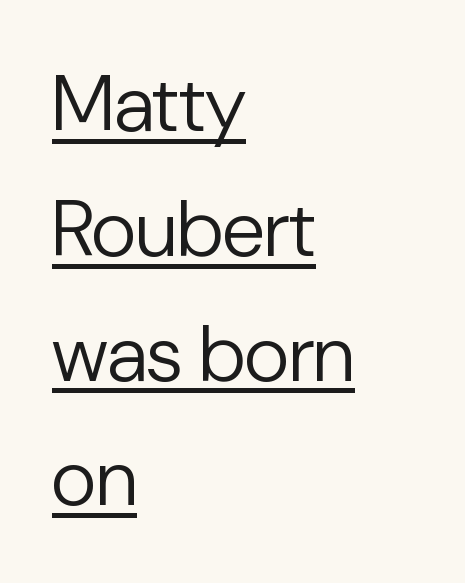
{"serif": "no", "italic": "no", "bold": "no", "weight": "regular", "width": "normal", "stroke_contrast": "low", "x_height": "medium", "monospaced": "no", "underline": "yes", "align": "left", "line_spacing": "normal", "line_spacing_ratio": 1.58, "letter_spacing": "normal", "letter_spacing_em": 0.0, "glyph_px": 79}
